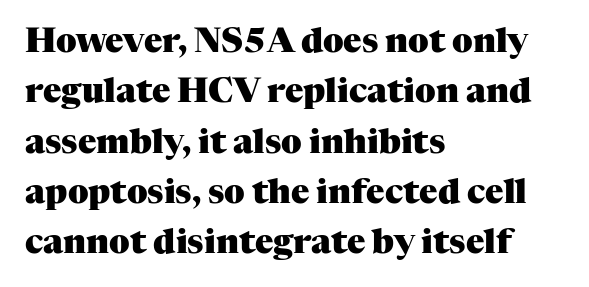
You could not count columns in this text — the font is proportionally spaced. Look at the tracking — it's just the regular setting, nothing added. Left-aligned paragraph, ragged on the right. Set as a true bold cut, around the 700 mark.
